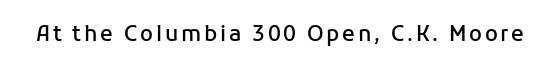
Its strokes are somewhat broadened, the hallmark of semibold type. The lettering holds an erect, upright posture throughout. The zone under the glyphs is completely vacant.
